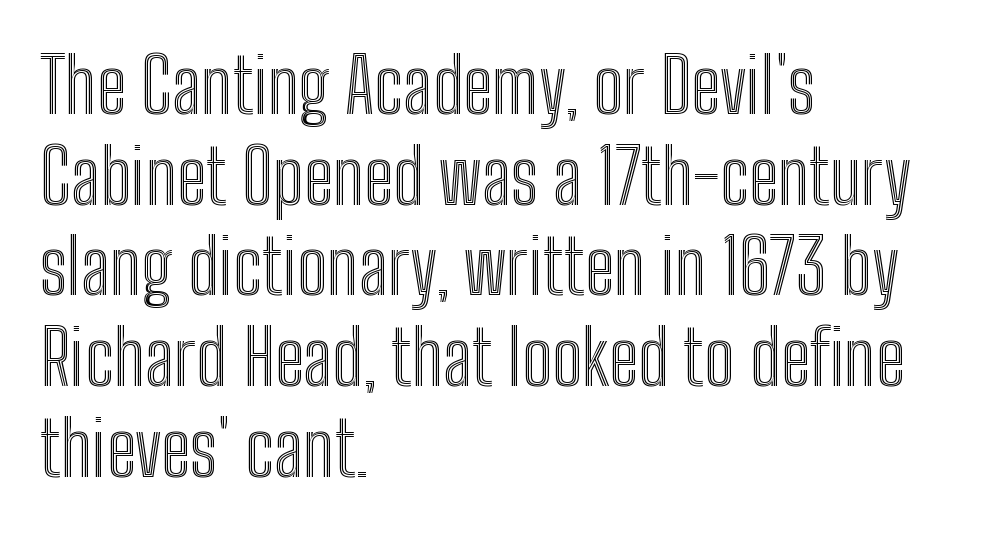
{"italic": "no", "width": "condensed", "x_height": "medium", "monospaced": "no", "underline": "no", "align": "left", "line_spacing_ratio": 1.21, "letter_spacing": "normal", "letter_spacing_em": 0.0, "glyph_px": 75}
